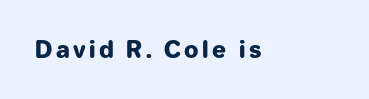
{"italic": "no", "bold": "yes", "underline": "no", "glyph_px": 23}
